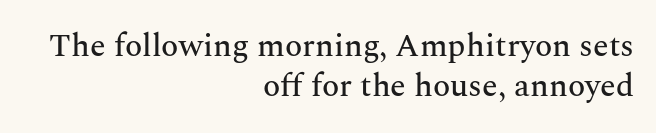
Q: Is the text italic (slanted)? A: No, it is upright.
Q: Is the typeface a serif or a sans-serif typeface? A: Serif.
Q: Is the text underlined? A: No.
Q: How is the paragraph aligned? A: Right-aligned.
Q: Is the spacing between letters normal or unusually wide? A: Normal.
Q: Width (condensed, normal, or wide)? A: Normal.
Q: Stroke contrast? A: Medium.
Q: x-height? A: Medium.
Q: Monospaced? A: No.
